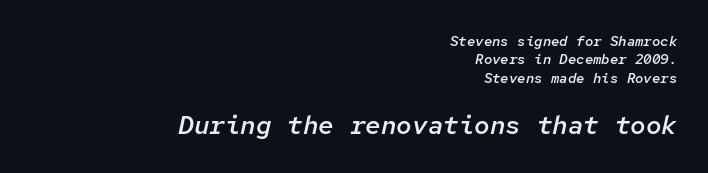
{"italic": "yes", "lean": "right", "slant_degrees": 12, "bold": "semi", "underline": "no", "align": "right", "line_spacing": "normal", "line_spacing_ratio": 1.31, "letter_spacing": "normal", "letter_spacing_em": 0.0, "larger_block": "second", "size_ratio": 1.86, "glyph_px": 26}
